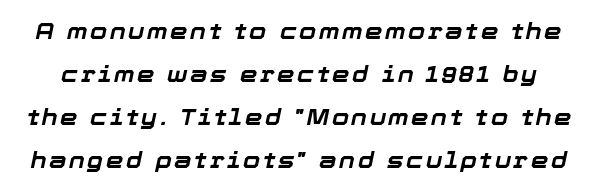
The image shows 22 px bold type, italic (leaning right); set loose line spacing (1.95x), not underlined.
